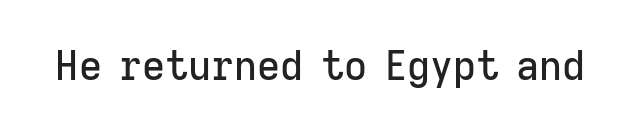
Every stem runs plumb, perpendicular to the baseline. The foot of each line stays bare and open. Here the designer chose a conventional face with non-uniform glyph widths. This rendering leaves character spacing at its baseline value.
